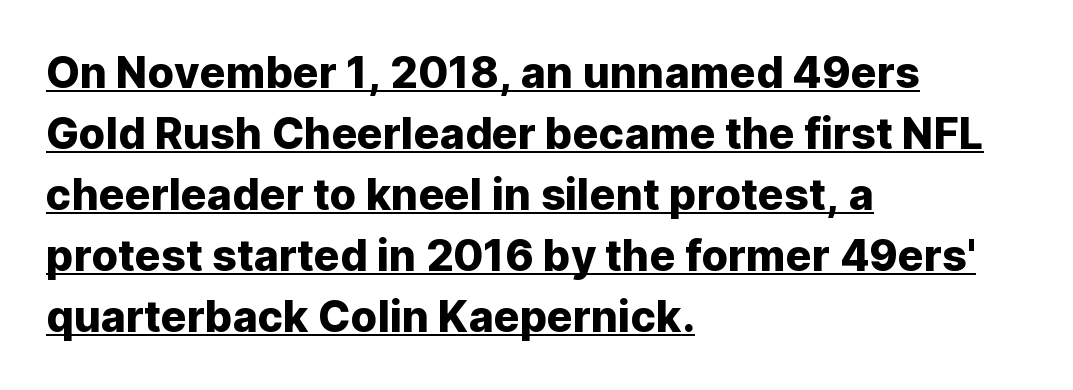
The image shows 43 px sans-serif type, upright; set left-aligned, normal line spacing (1.42x), normal letter spacing, underlined; low stroke contrast and a medium x-height.
